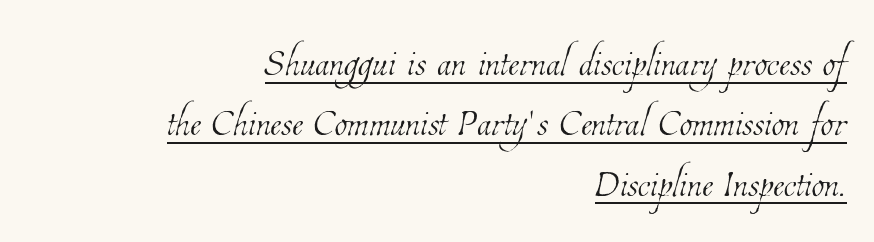
{"bold": "no", "weight": "thin", "width": "condensed", "stroke_contrast": "low", "x_height": "medium", "monospaced": "no", "underline": "yes", "align": "right", "line_spacing_ratio": 1.16, "letter_spacing": "normal", "letter_spacing_em": 0.0, "glyph_px": 52}
